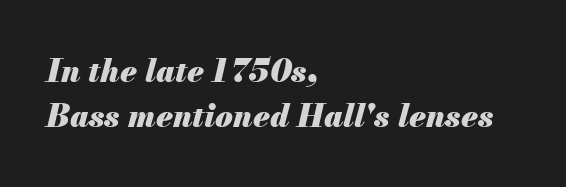
Notice how descenders clear the ascenders below comfortably — that's standard leading. Compared with ordinary roman type, these characters are visibly tilted. Short note: letters normally spaced. Here the designer chose a conventional face with non-uniform glyph widths.
